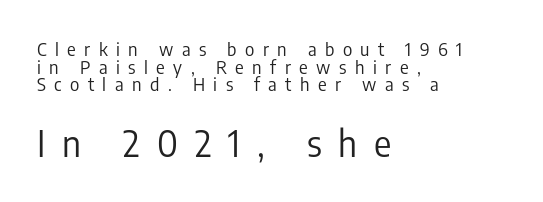
Q: Is the text bold? A: No.
Q: Is the text italic (slanted)? A: No, it is upright.
Q: Is the typeface a serif or a sans-serif typeface? A: Sans-serif.
Q: Is the text underlined? A: No.
Q: How is the paragraph aligned? A: Left-aligned.
Q: Is the spacing between letters normal or unusually wide? A: Unusually wide.
Q: Is the spacing between lines tight, normal or loose? A: Tight.
Q: Which block of text is set in a larger size, the first (top) or the second (bottom)? A: The second (bottom) one.
Q: Width (condensed, normal, or wide)? A: Condensed.
Q: Stroke contrast? A: Low.
Q: x-height? A: Medium.
Q: Monospaced? A: No.
